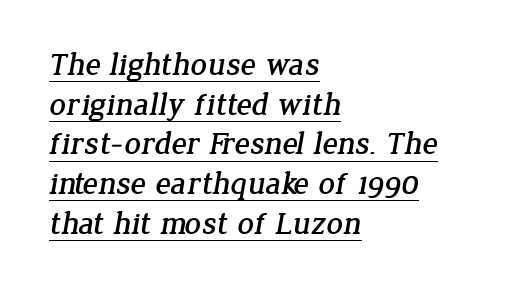
Unlike a clean sans, this face finishes its strokes with serifs. The face used here is proportionally spaced, like ordinary book or web type. Observe the ordinary spacing: letters are neighbours, not strangers. Which margin do the lines hug? The left one — the right edge is uneven. The face used here appears with an underline applied.
